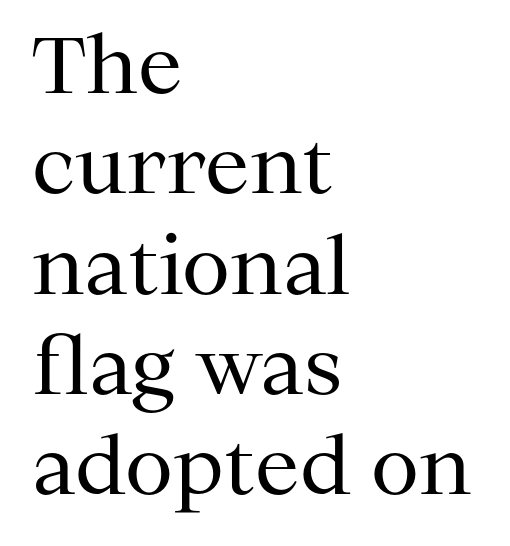
The image shows 79 px regular-weight serif type, upright; set left-aligned, normal line spacing (1.27x), normal letter spacing, not underlined; medium stroke contrast and a medium x-height.
